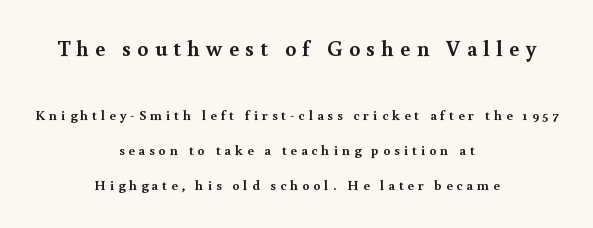
Visually the block forms a symmetrical silhouette, jagged on both flanks. Substantial extra tracking has been applied to these lines. Style check: upright. Interline gaps are noticeably wide in this sample. The letters are bold, with thick, heavy strokes. A student would notice the top passage is typeset larger than what follows.
